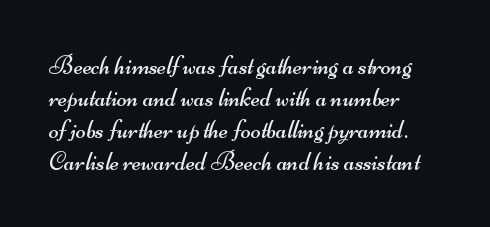
{"bold": "no", "underline": "no", "align": "left", "line_spacing_ratio": 1.23, "letter_spacing": "normal", "letter_spacing_em": 0.0, "glyph_px": 26}
